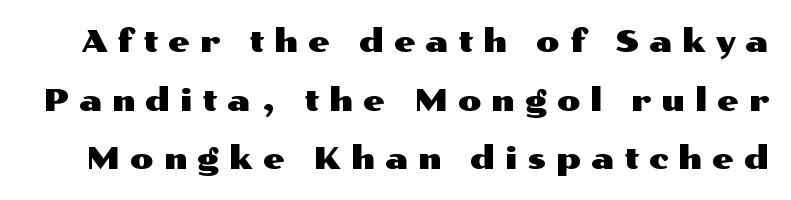
Q: Is the text italic (slanted)? A: No, it is upright.
Q: Is the typeface a serif or a sans-serif typeface? A: Sans-serif.
Q: Is the text underlined? A: No.
Q: Is the spacing between letters normal or unusually wide? A: Unusually wide.
Q: Width (condensed, normal, or wide)? A: Wide.
Q: Stroke contrast? A: Medium.
Q: x-height? A: Medium.
Q: Monospaced? A: No.
